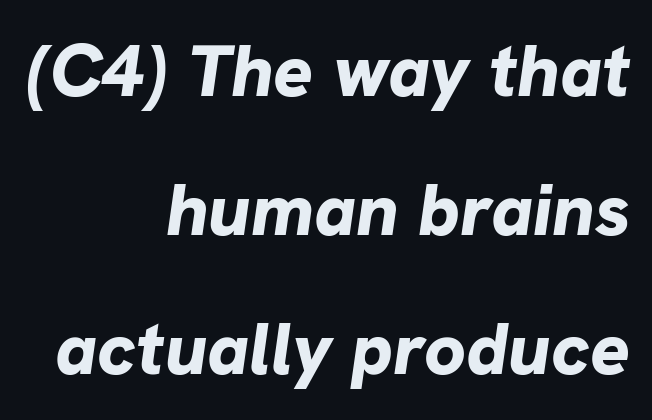
The image shows 74 px bold type, italic (leaning right); set right-aligned, line spacing 1.88x, normal letter spacing, not underlined; low stroke contrast and a medium x-height.
